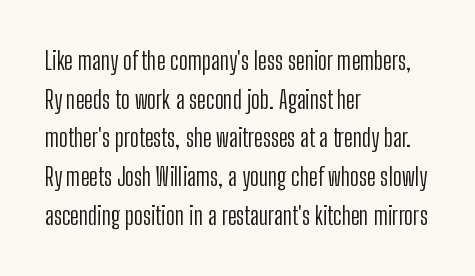
The image shows 25 px text type, upright; set left-aligned, normal line spacing (1.55x), normal letter spacing, not underlined.
